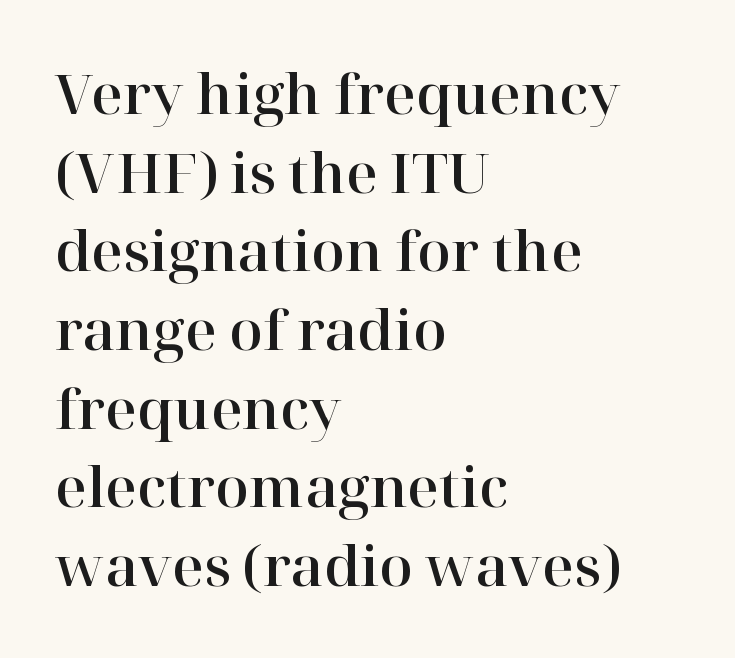
The image shows 55 px serif type, upright; set left-aligned, normal line spacing (1.43x), normal letter spacing, not underlined; high stroke contrast and a medium x-height.
